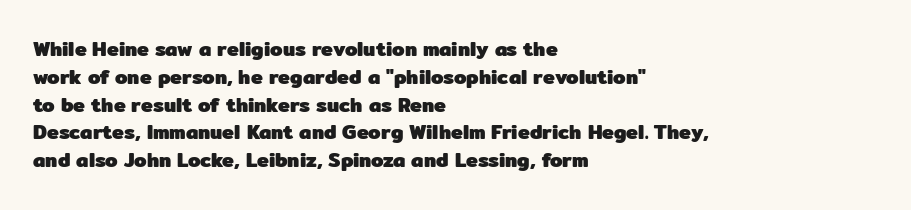
Is there any slant? The stems are plumb. Notice how thick the strokes are: this is what a full bold looks like. The vertical gap from one line to the next is medium. Leftover space on each line is placed entirely after the last word. The zone under the glyphs is completely vacant.
